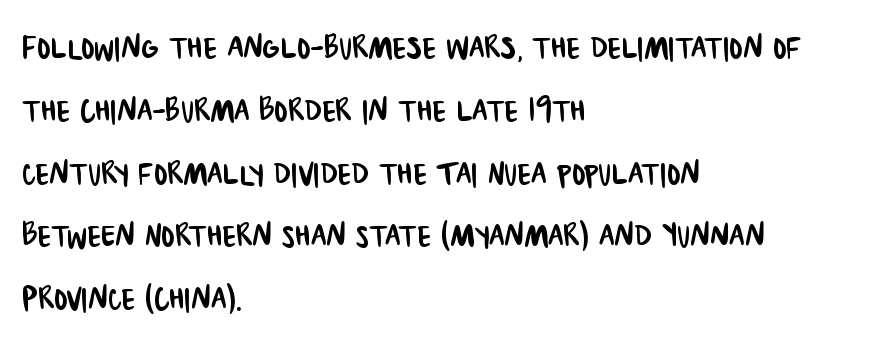
Q: Is the typeface a serif or a sans-serif typeface? A: Sans-serif.
Q: Is the text underlined? A: No.
Q: How is the paragraph aligned? A: Left-aligned.
Q: Is the spacing between letters normal or unusually wide? A: Normal.
Q: Is the spacing between lines tight, normal or loose? A: Normal.
Q: Width (condensed, normal, or wide)? A: Condensed.
Q: Stroke contrast? A: Low.
Q: x-height? A: Large.
Q: Monospaced? A: No.
